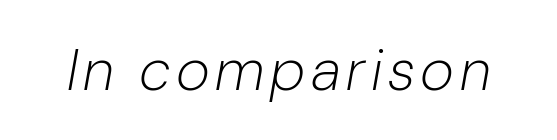
The image shows 58 px light, condensed type, italic (leaning right); set not underlined; low stroke contrast and a medium x-height.
